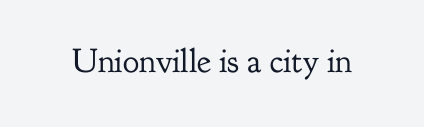
{"serif": "yes", "italic": "no", "bold": "no", "weight": "regular", "width": "normal", "stroke_contrast": "low", "x_height": "small", "monospaced": "no", "underline": "no", "letter_spacing": "normal", "letter_spacing_em": 0.0, "glyph_px": 34}
